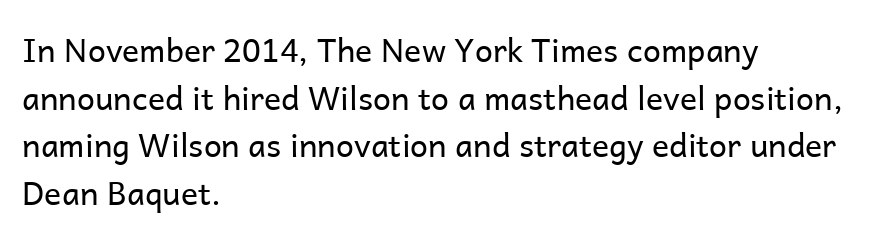
{"serif": "no", "italic": "no", "bold": "no", "weight": "regular", "width": "normal", "stroke_contrast": "low", "x_height": "medium", "monospaced": "no", "underline": "no", "align": "left", "line_spacing": "normal", "line_spacing_ratio": 1.49, "letter_spacing": "normal", "letter_spacing_em": 0.0, "glyph_px": 32}
